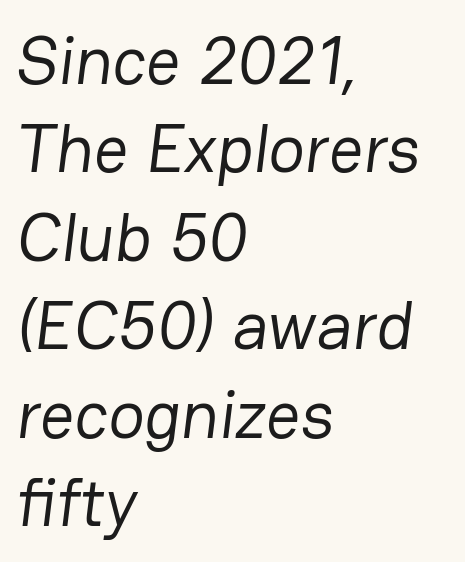
Q: Is the text bold? A: No.
Q: Is the typeface a serif or a sans-serif typeface? A: Sans-serif.
Q: Is the text underlined? A: No.
Q: How is the paragraph aligned? A: Left-aligned.
Q: Is the spacing between letters normal or unusually wide? A: Normal.
Q: Is the spacing between lines tight, normal or loose? A: Normal.
Q: Width (condensed, normal, or wide)? A: Normal.
Q: Stroke contrast? A: Low.
Q: x-height? A: Medium.
Q: Monospaced? A: No.
